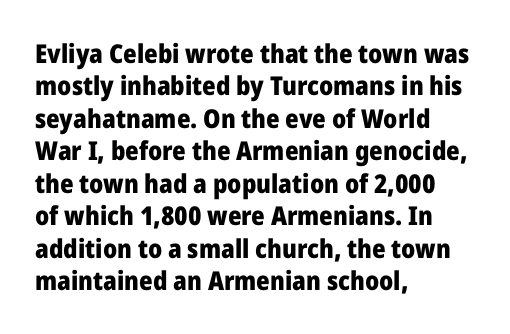
Interline gaps are of average width in this sample. Words float on clear page, feet unadorned. Weight check: bold — yes, fully. These lines were composed using upright roman letters.
